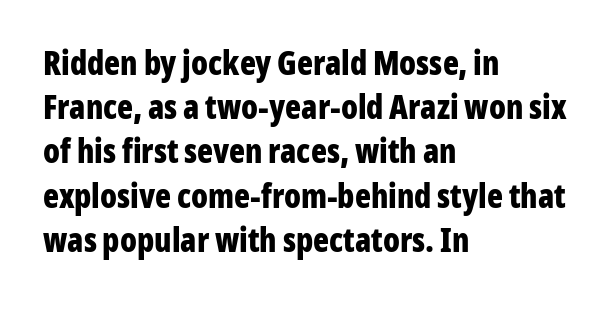
The image shows 33 px bold, condensed sans-serif type, upright; set left-aligned, normal line spacing (1.34x), normal letter spacing, not underlined; low stroke contrast and a medium x-height.
